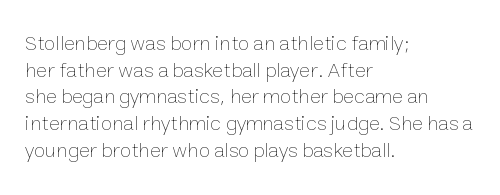
Summary of weight: not heavy and not bold. The vertical gap from one line to the next is medium. The type is set solid horizontally, with unmodified tracking. No italicization has been applied; the sample stays upright. The paragraph shown leans on its left margin. The gap between lines stays unmarked.
